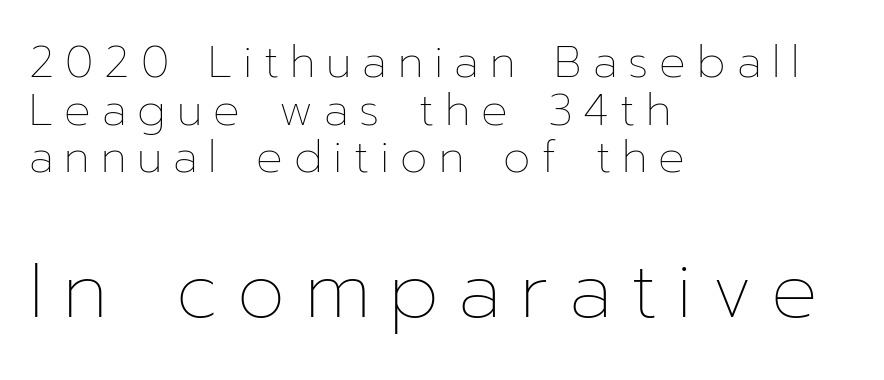
Inter-character spacing is expanded well beyond the font's built-in metrics. Vertical spacing — tight. The rag falls on the right side of this text block. Unmarked baselines from the first word to the last. Spacing verdict: proportional, widths tailored to each character. The following chunk of copy outweighs the initial chunk in type size.
